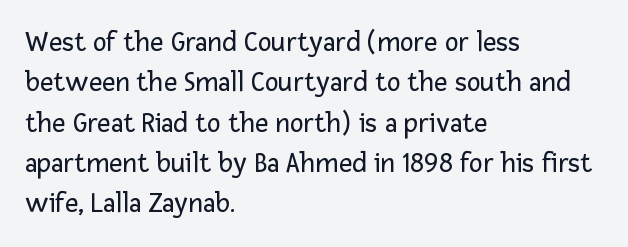
The image shows 29 px regular-weight sans-serif type, upright; set left-aligned, normal line spacing (1.39x), normal letter spacing, not underlined; low stroke contrast and a medium x-height.
